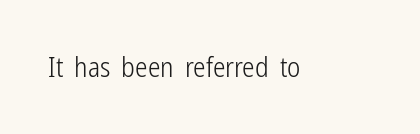
{"serif": "no", "italic": "no", "bold": "no", "weight": "light", "width": "condensed", "stroke_contrast": "low", "x_height": "medium", "monospaced": "no", "underline": "no", "letter_spacing": "normal", "letter_spacing_em": 0.0, "glyph_px": 28}
